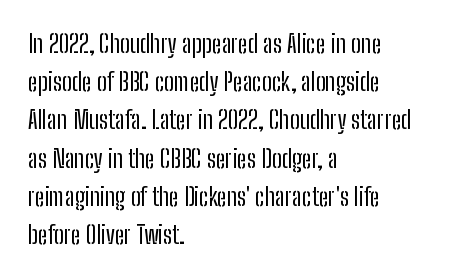
Q: Is the text bold? A: No.
Q: Is the text italic (slanted)? A: No, it is upright.
Q: Is the text underlined? A: No.
Q: How is the paragraph aligned? A: Left-aligned.
Q: Is the spacing between letters normal or unusually wide? A: Normal.
Q: Is the spacing between lines tight, normal or loose? A: Normal.
